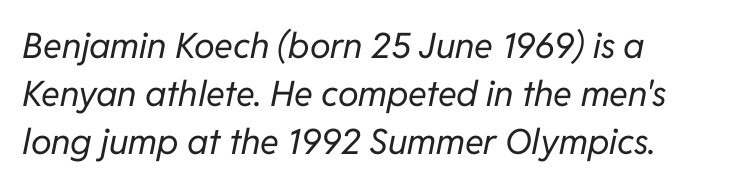
{"italic": "yes", "lean": "right", "slant_degrees": 11, "bold": "no", "weight": "regular", "width": "normal", "stroke_contrast": "low", "x_height": "medium", "monospaced": "no", "underline": "no", "line_spacing": "normal", "line_spacing_ratio": 1.37, "letter_spacing": "normal", "letter_spacing_em": 0.0, "glyph_px": 35}
